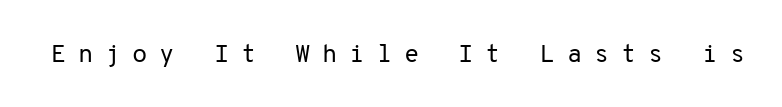
The gaps between neighbouring characters are conspicuously large. These lines were composed using upright roman letters. Weight: not bold — regular or lighter. The passage shown is not underscored anywhere.
